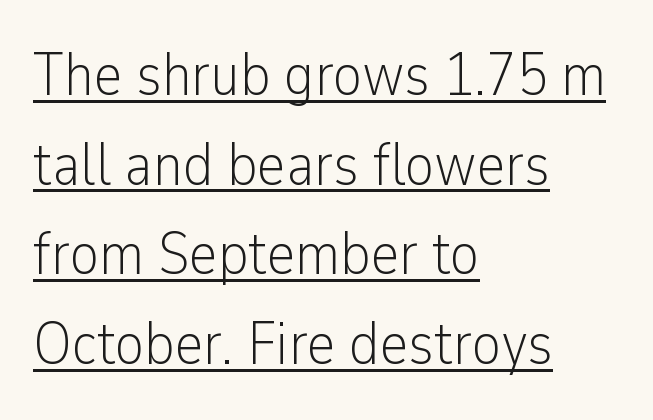
The rag falls on the right side of this text block. The face looks like a standard text weight, possibly lighter. Decoration check: the copy is underlined. Regarding leading, the lines here are spaced in the standard way. Spacing verdict: proportional, widths tailored to each character. Here the glyphs are tracked normally, forming tight word shapes.
